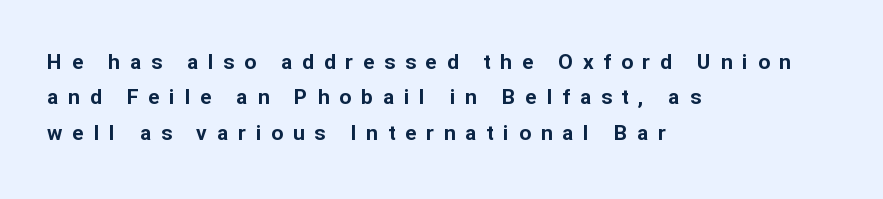
Q: Is the text bold? A: Yes.
Q: Is the text italic (slanted)? A: No, it is upright.
Q: Is the text underlined? A: No.
Q: How is the paragraph aligned? A: Left-aligned.
Q: Is the spacing between letters normal or unusually wide? A: Unusually wide.
Q: Is the spacing between lines tight, normal or loose? A: Normal.
